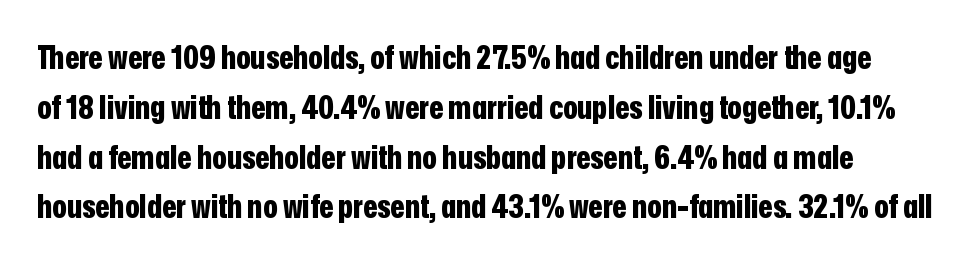
Q: Is the text bold? A: Yes.
Q: Is the text italic (slanted)? A: No, it is upright.
Q: Is the typeface a serif or a sans-serif typeface? A: Sans-serif.
Q: Is the text underlined? A: No.
Q: Is the spacing between letters normal or unusually wide? A: Normal.
Q: Is the spacing between lines tight, normal or loose? A: Normal.
Q: Width (condensed, normal, or wide)? A: Condensed.
Q: Stroke contrast? A: Low.
Q: x-height? A: Medium.
Q: Monospaced? A: No.
